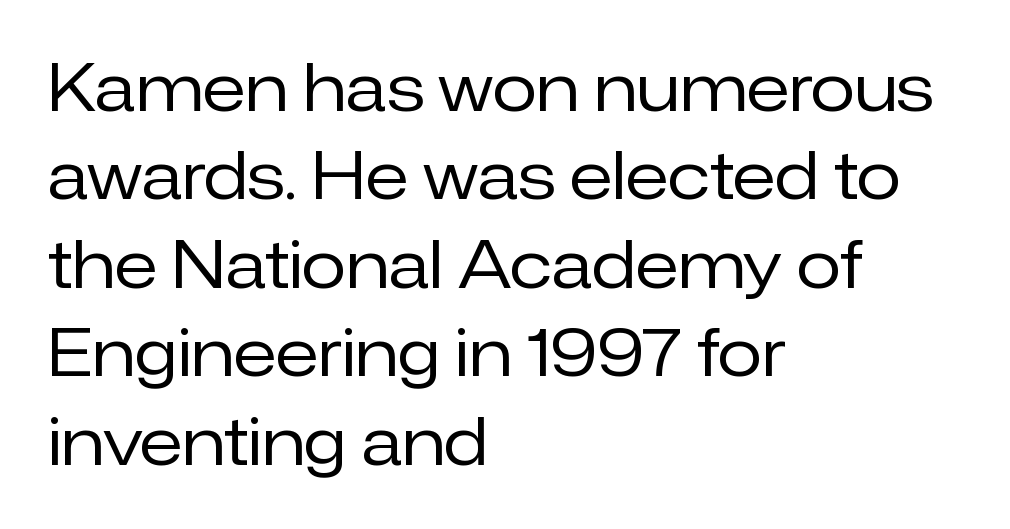
This sample uses an upright cut, with every glyph sitting square on the baseline. How are the letters spaced? Ordinarily, with no added tracking. The rows are spaced the way most documents space them. Layout note: lines flush left. The letters advance in unequal steps, a hallmark of proportional type. I'd call this a sans setting — the letters go barefoot.
